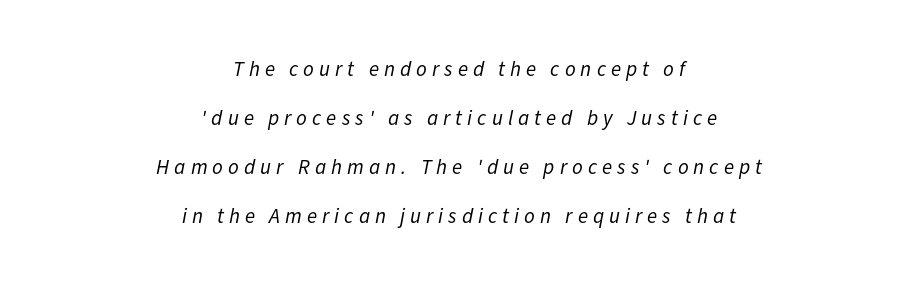
{"italic": "yes", "lean": "right", "slant_degrees": 11, "bold": "no", "underline": "no", "align": "center", "line_spacing": "loose", "line_spacing_ratio": 2.34, "letter_spacing": "wide", "letter_spacing_em": 0.24, "glyph_px": 21}
